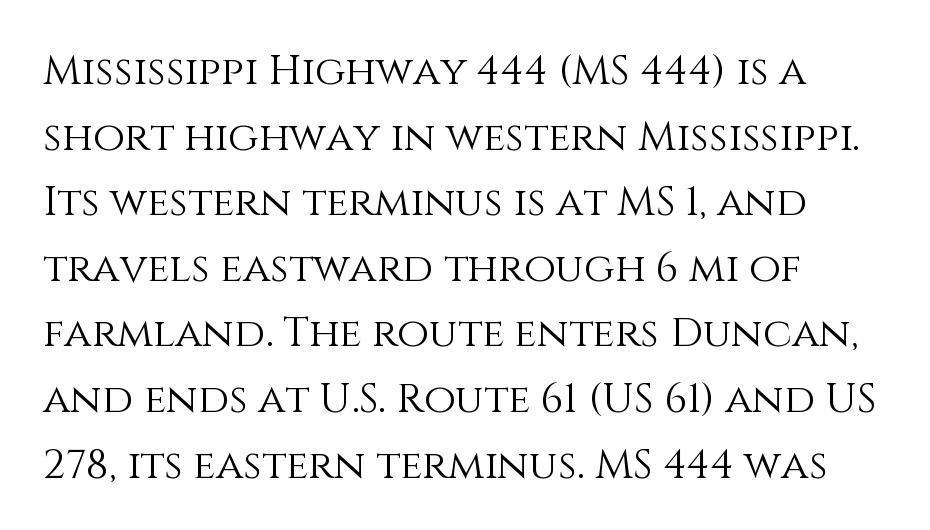
{"italic": "no", "bold": "no", "weight": "light", "width": "normal", "stroke_contrast": "medium", "x_height": "large", "monospaced": "no", "underline": "no", "align": "left", "line_spacing": "normal", "line_spacing_ratio": 1.6, "letter_spacing": "normal", "letter_spacing_em": 0.0, "glyph_px": 41}
